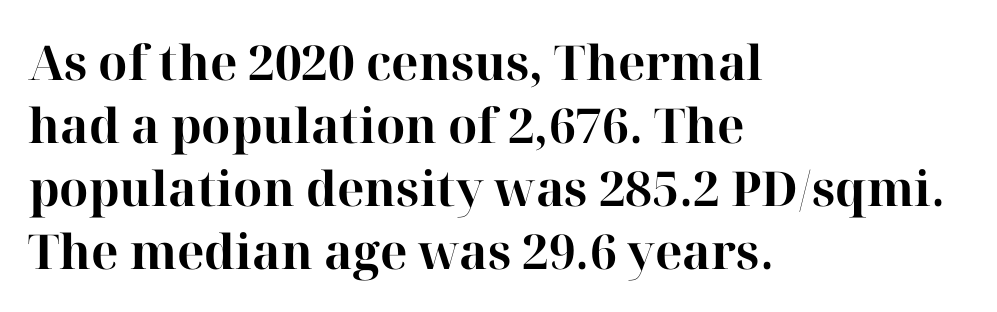
{"serif": "yes", "italic": "no", "bold": "yes", "weight": "bold", "width": "normal", "stroke_contrast": "high", "x_height": "medium", "monospaced": "no", "underline": "no", "align": "left", "line_spacing": "normal", "line_spacing_ratio": 1.31, "letter_spacing": "normal", "letter_spacing_em": 0.0, "glyph_px": 48}
